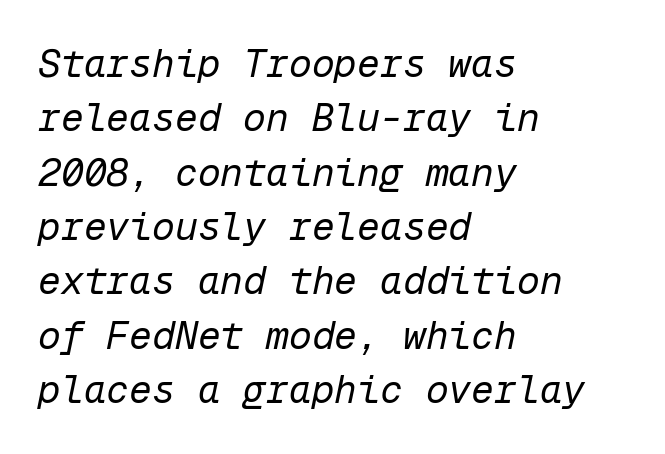
Q: Is the text bold? A: No.
Q: Is the text italic (slanted)? A: Yes, it leans right by about 12 degrees.
Q: Is the text underlined? A: No.
Q: How is the paragraph aligned? A: Left-aligned.
Q: Is the spacing between letters normal or unusually wide? A: Normal.
Q: Is the spacing between lines tight, normal or loose? A: Normal.
Q: Width (condensed, normal, or wide)? A: Normal.
Q: Stroke contrast? A: Low.
Q: x-height? A: Medium.
Q: Monospaced? A: Yes.
